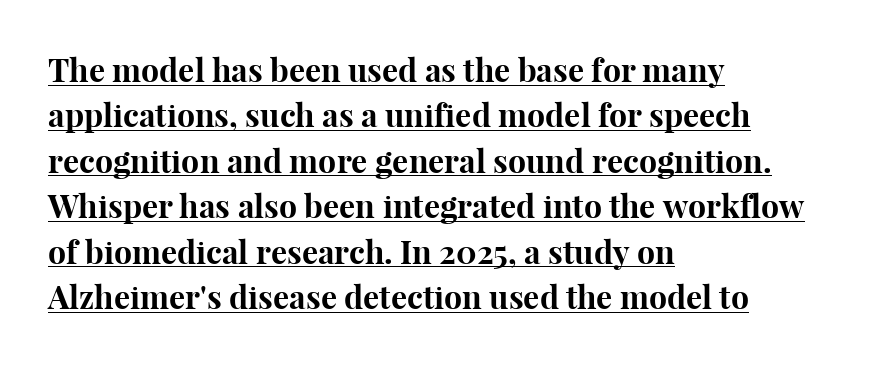
The image shows 32 px bold serif type, upright; set left-aligned, normal line spacing (1.42x), normal letter spacing, underlined; high stroke contrast and a medium x-height.
